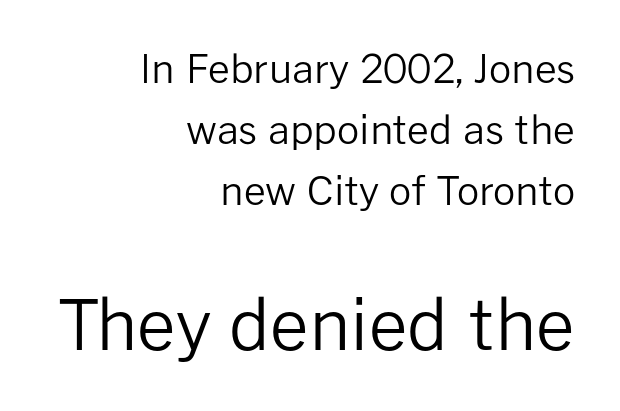
The image shows 69 px regular-weight sans-serif type, upright; set right-aligned, normal line spacing (1.56x), normal letter spacing, not underlined; the second (bottom) block is 1.77x larger; low stroke contrast and a medium x-height.
